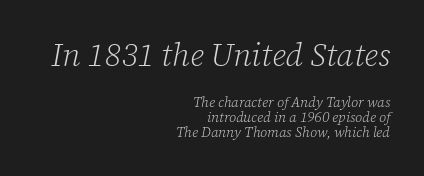
{"serif": "yes", "italic": "yes", "lean": "right", "slant_degrees": 12, "bold": "no", "weight": "light", "width": "normal", "stroke_contrast": "low", "x_height": "medium", "monospaced": "no", "underline": "no", "align": "right", "line_spacing": "tight", "line_spacing_ratio": 1.05, "letter_spacing": "normal", "letter_spacing_em": 0.0, "larger_block": "first", "size_ratio": 2.29, "glyph_px": 32}
